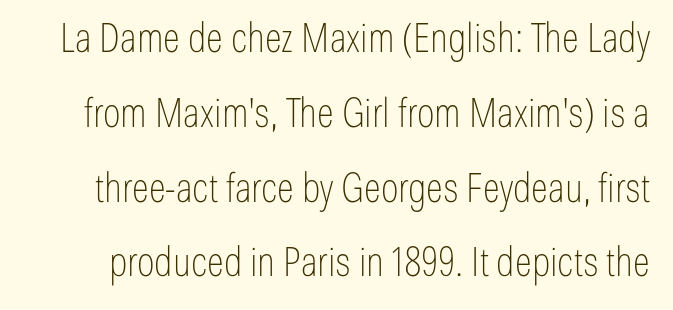
Posture: straight, roman, zero tilt. Between one letter and the next there's only the usual sliver of space. In terms of letterform style, serifs are entirely absent. Underlining? Definitely not there. Stroke mass is kept to a normal reading level or below. Do the characters align in a grid? No, the font is proportional.
